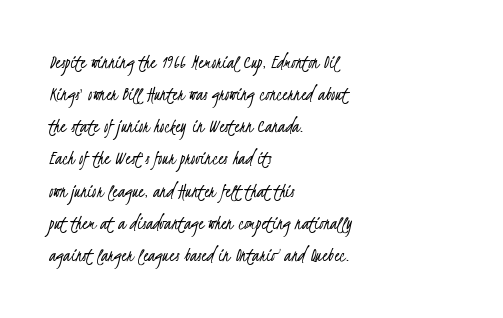
How would I describe the line gaps? Plain and ordinary. Default kerning and tracking; the words read as compact shapes. The space directly below the letters is spotless. The ragged edge is on the right, which tells us the setting is flush left. Stems here are at most as thick as an everyday book face.
